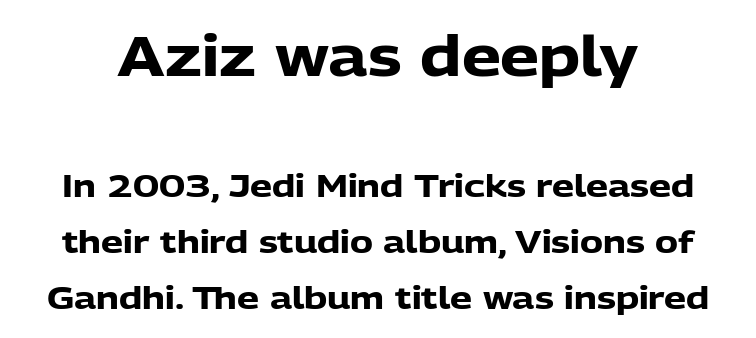
Q: Is the text bold? A: Yes.
Q: Is the text italic (slanted)? A: No, it is upright.
Q: Is the typeface a serif or a sans-serif typeface? A: Sans-serif.
Q: Is the text underlined? A: No.
Q: Is the spacing between letters normal or unusually wide? A: Normal.
Q: Which block of text is set in a larger size, the first (top) or the second (bottom)? A: The first (top) one.
Q: Width (condensed, normal, or wide)? A: Normal.
Q: Stroke contrast? A: Low.
Q: x-height? A: Medium.
Q: Monospaced? A: No.
